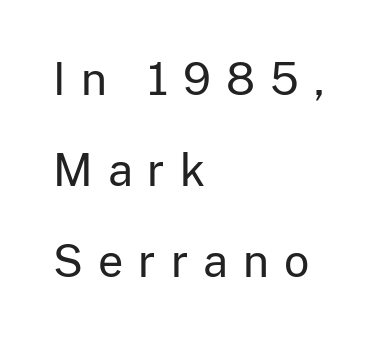
The image shows 44 px regular-weight sans-serif type, upright; set left-aligned, loose line spacing (2.07x), unusually wide letter spacing (+0.34 em), not underlined; low stroke contrast and a medium x-height.
